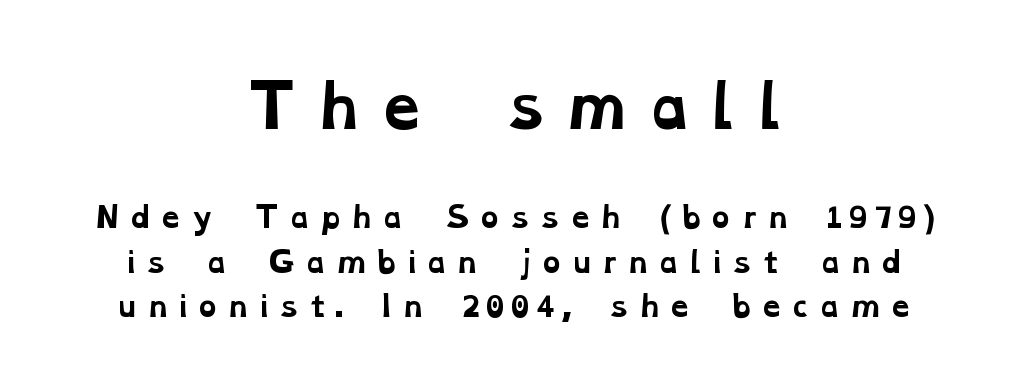
The glyphs are unaccompanied by any horizontal stroke below them. How would I describe the line gaps? Plain and ordinary. Here the designer chose a conventional face with non-uniform glyph widths. Here the first block reads like a headline and the second like body copy. Look at the bottom of the vertical strokes: they flare into serifs here. Summary of weight: heavy, a full bold.
